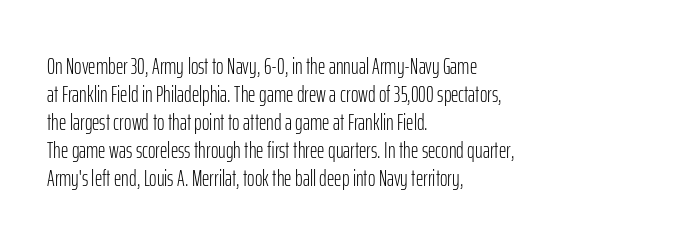
Q: Is the text bold? A: No.
Q: Is the text italic (slanted)? A: No, it is upright.
Q: Is the text underlined? A: No.
Q: How is the paragraph aligned? A: Left-aligned.
Q: Is the spacing between letters normal or unusually wide? A: Normal.
